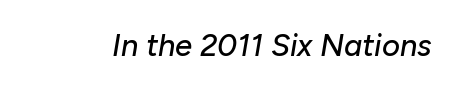
Do the characters align in a grid? No, the font is proportional. The passage shown leans; its letterforms are oblique. Short note: letters normally spaced. Decoration check: the copy has no underline.
